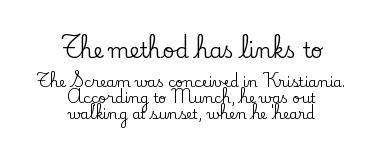
Q: Is the text italic (slanted)? A: No, it is upright.
Q: Is the text underlined? A: No.
Q: How is the paragraph aligned? A: Centered.
Q: Is the spacing between letters normal or unusually wide? A: Normal.
Q: Is the spacing between lines tight, normal or loose? A: Tight.
Q: Which block of text is set in a larger size, the first (top) or the second (bottom)? A: The first (top) one.
